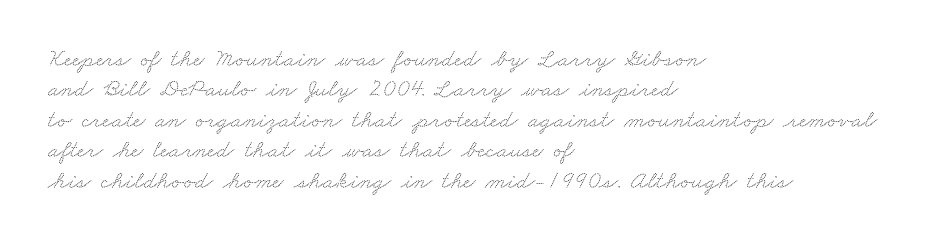
{"underline": "no", "align": "left", "line_spacing_ratio": 1.22, "letter_spacing": "normal", "letter_spacing_em": 0.0, "glyph_px": 25}
